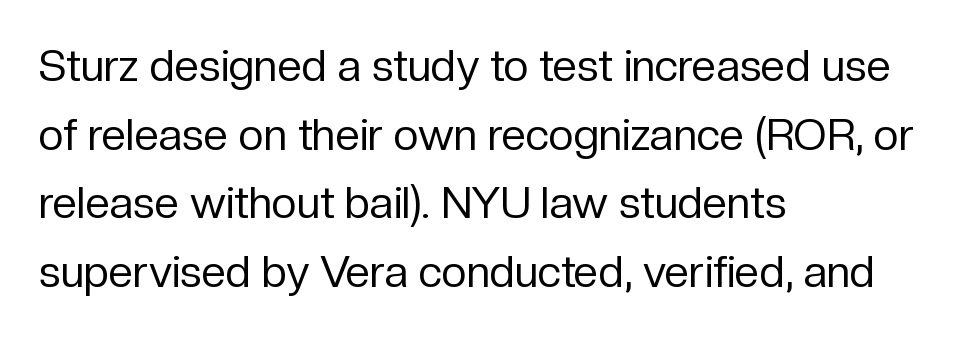
On a weight scale, this lands at 450 or below. Type style note: lacks serifs. Vertically, the passage feels balanced, rows spaced as you'd expect. Posture: straight, roman, zero tilt. The horizontal fit of the characters is conventional and even.
